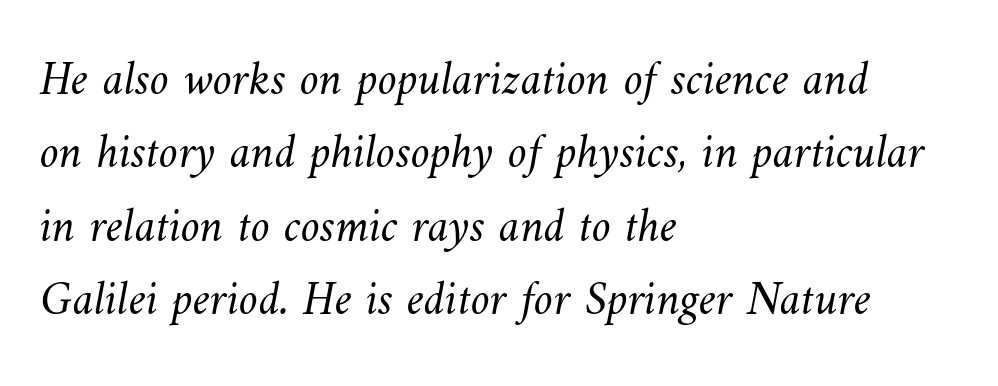
{"bold": "no", "weight": "light", "width": "normal", "stroke_contrast": "medium", "x_height": "small", "monospaced": "no", "underline": "no", "align": "left", "line_spacing": "normal", "line_spacing_ratio": 1.53, "letter_spacing": "normal", "letter_spacing_em": 0.0, "glyph_px": 48}
